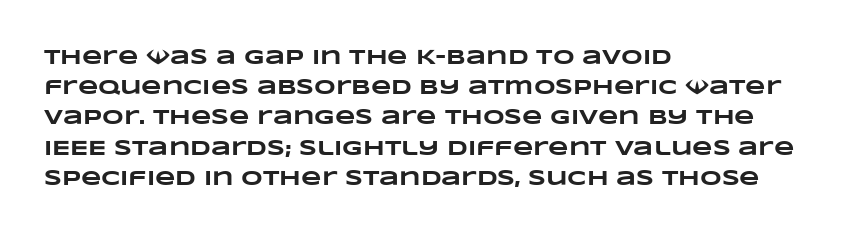
There is no visible air inserted between adjacent glyphs. The text block is weighted toward the left margin, trailing off unevenly rightward. Words float on clear page, feet unadorned. Vertical spacing — default. Students, this is bold: see how much ink each stroke carries.
